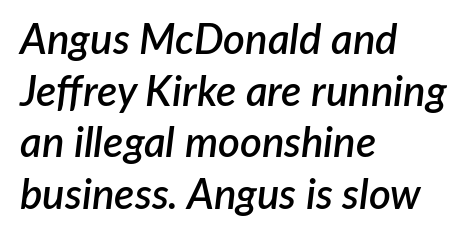
The image shows 42 px semibold type, italic (leaning right); set left-aligned, line spacing 1.23x, normal letter spacing, not underlined; low stroke contrast and a medium x-height.
